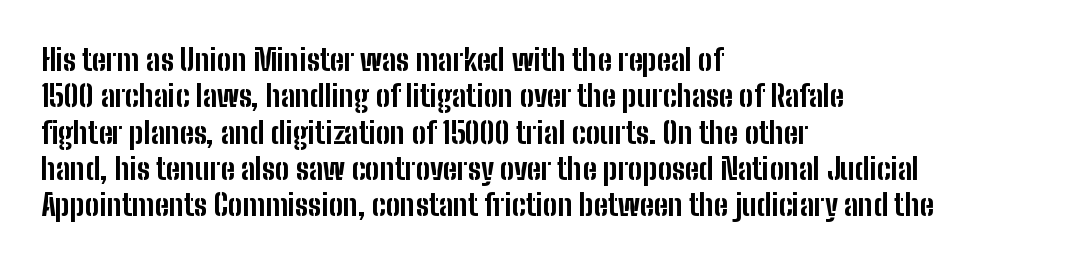
The image shows 30 px bold, condensed sans-serif type, upright; set left-aligned, line spacing 1.21x, normal letter spacing, not underlined; low stroke contrast and a medium x-height.
